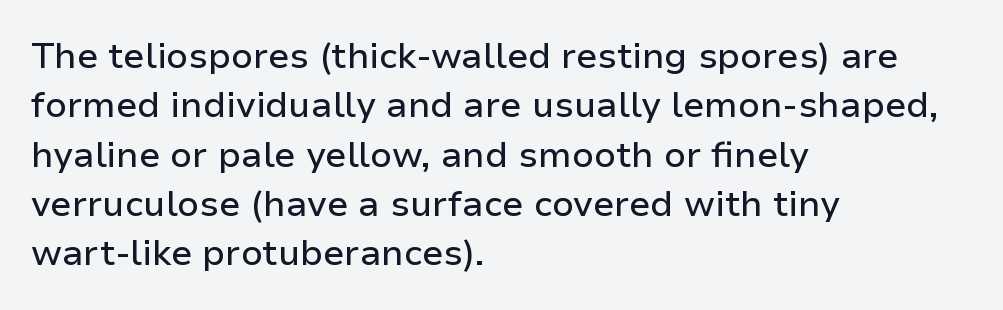
Observe the ordinary spacing: letters are neighbours, not strangers. Look at the bottom of the vertical strokes: they stop flat, with no serifs. You could not count columns in this text — the font is proportionally spaced. Interline gaps are of average width in this sample. Horizontally, the lines are justified to the leading edge only. The specimen reads as upright at a glance.
